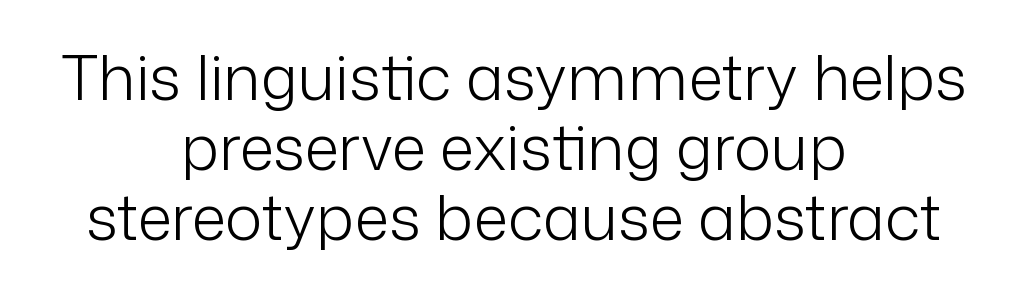
The image shows 63 px light sans-serif type, upright; set centered, tight line spacing (1.11x), normal letter spacing, not underlined; low stroke contrast and a medium x-height.
